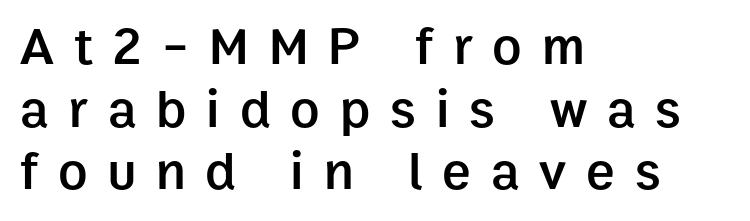
The image shows 54 px semibold sans-serif type, upright; set left-aligned, line spacing 1.16x, unusually wide letter spacing (+0.37 em), not underlined; low stroke contrast and a medium x-height.
